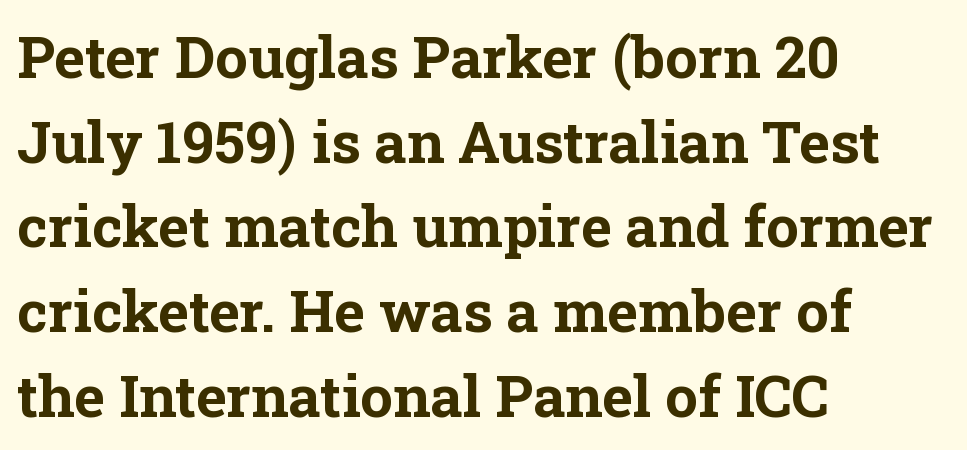
Is the block centered? No — it sits flush against the left margin. Stroke terminals: seriffed. Honestly, there is no underline to notice here at all. How heavy is the stroke? Heavy — this is a bold.
